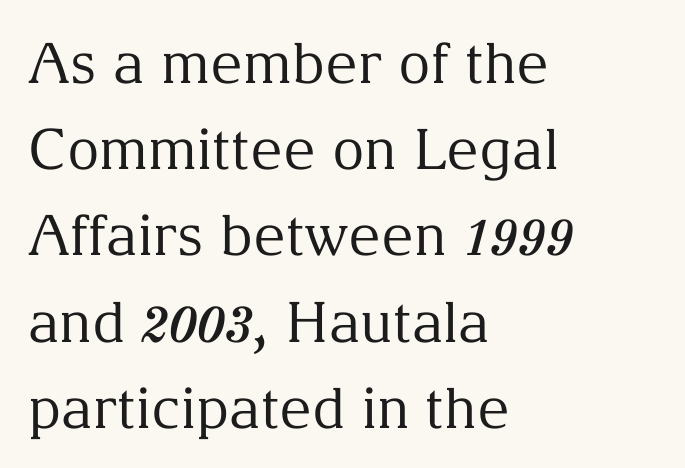
{"serif": "yes", "italic": "no", "bold": "no", "weight": "regular", "width": "normal", "stroke_contrast": "medium", "x_height": "medium", "monospaced": "no", "underline": "no", "align": "left", "line_spacing": "normal", "line_spacing_ratio": 1.54, "letter_spacing": "normal", "letter_spacing_em": 0.0, "glyph_px": 56}
